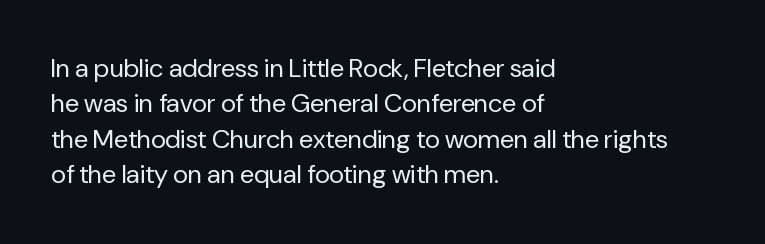
{"italic": "no", "bold": "no", "underline": "no", "align": "left", "line_spacing": "normal", "line_spacing_ratio": 1.36, "letter_spacing": "normal", "letter_spacing_em": 0.0, "glyph_px": 26}
